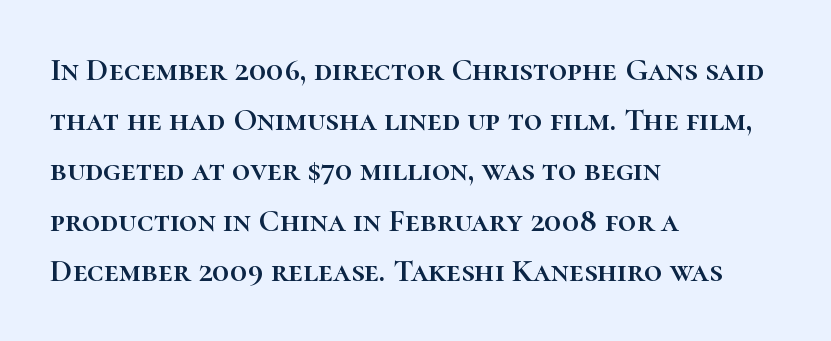
Underline: absent. Designer's note — italics off, roman on. Visually the block forms a straight wall on the left and a jagged coastline on the right. Each new line begins a customary step beneath the previous one. A typesetter would call this zero additional tracking.
